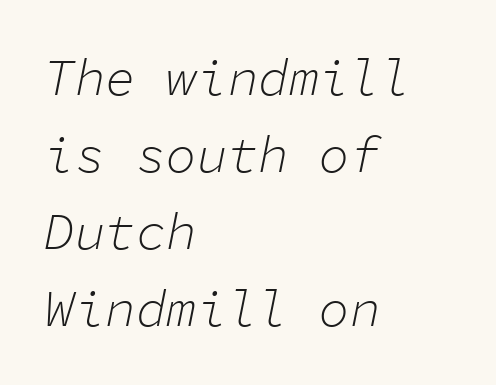
Honestly, there is no underline to notice here at all. Is this a heavy cut? Hardly; it is regular or lighter. The gaps between neighbouring characters are ordinary and unremarkable. The rendering uses typewriter-style spacing with identical character cells. The font's italic variant was chosen for this text. One-word summary of the alignment: left.
